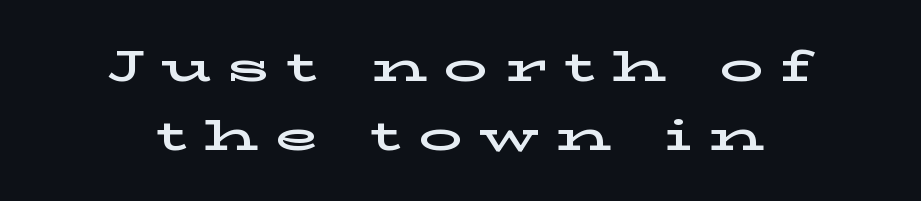
The image shows 44 px wide serif type, upright; set centered, normal line spacing (1.57x), unusually wide letter spacing (+0.38 em), not underlined; low stroke contrast and a medium x-height.
